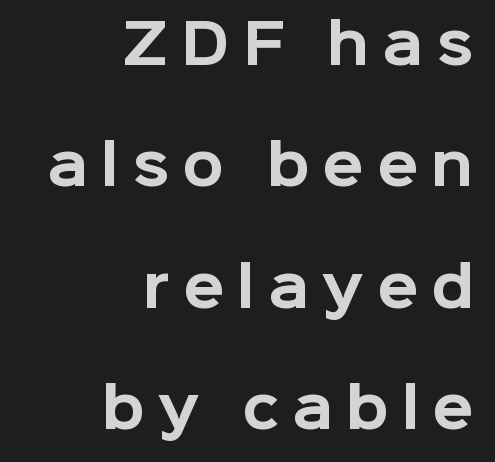
Q: Is the text bold? A: Yes.
Q: Is the text italic (slanted)? A: No, it is upright.
Q: Is the typeface a serif or a sans-serif typeface? A: Sans-serif.
Q: Is the text underlined? A: No.
Q: How is the paragraph aligned? A: Right-aligned.
Q: Is the spacing between letters normal or unusually wide? A: Unusually wide.
Q: Is the spacing between lines tight, normal or loose? A: Loose.
Q: Width (condensed, normal, or wide)? A: Normal.
Q: Stroke contrast? A: Low.
Q: x-height? A: Medium.
Q: Monospaced? A: No.
